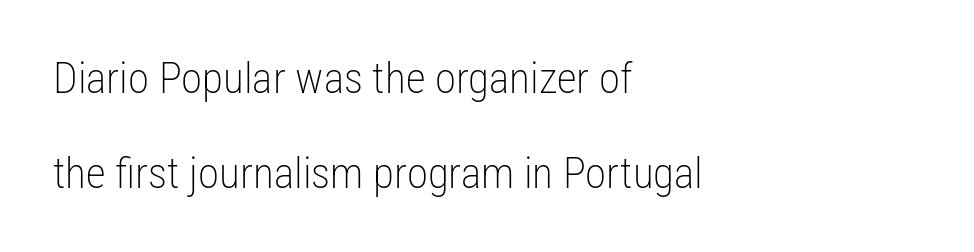
Q: Is the text bold? A: No.
Q: Is the text italic (slanted)? A: No, it is upright.
Q: Is the typeface a serif or a sans-serif typeface? A: Sans-serif.
Q: Is the text underlined? A: No.
Q: How is the paragraph aligned? A: Left-aligned.
Q: Is the spacing between letters normal or unusually wide? A: Normal.
Q: Is the spacing between lines tight, normal or loose? A: Loose.
Q: Width (condensed, normal, or wide)? A: Condensed.
Q: Stroke contrast? A: Low.
Q: x-height? A: Medium.
Q: Monospaced? A: No.
